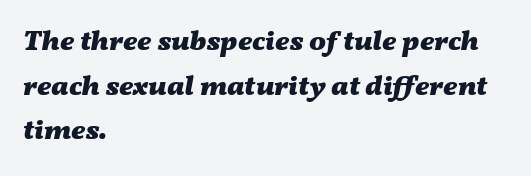
{"italic": "yes", "lean": "right", "slant_degrees": 11, "bold": "yes", "weight": "heavy", "width": "wide", "stroke_contrast": "medium", "x_height": "medium", "monospaced": "no", "underline": "no", "align": "left", "line_spacing": "normal", "line_spacing_ratio": 1.59, "letter_spacing": "normal", "letter_spacing_em": 0.0, "glyph_px": 28}
